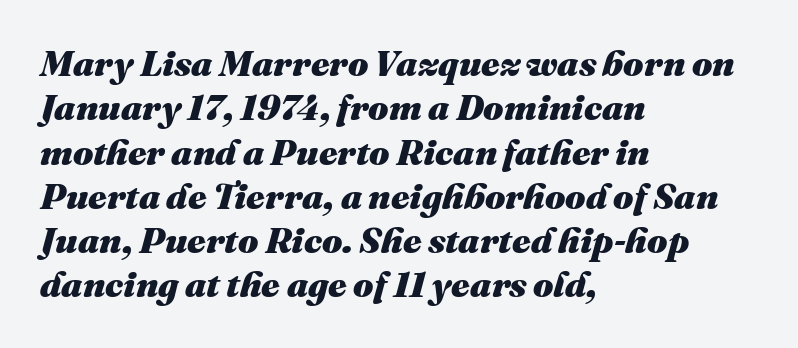
The image shows 36 px heavy type, italic (leaning right); set left-aligned, line spacing 1.23x, normal letter spacing, not underlined; medium stroke contrast and a medium x-height.
